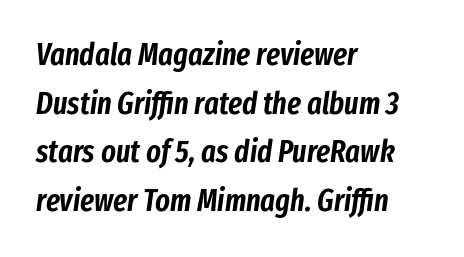
{"italic": "yes", "lean": "right", "slant_degrees": 8, "width": "condensed", "stroke_contrast": "low", "x_height": "medium", "monospaced": "no", "underline": "no", "align": "left", "line_spacing": "normal", "line_spacing_ratio": 1.57, "letter_spacing": "normal", "letter_spacing_em": 0.0, "glyph_px": 31}
